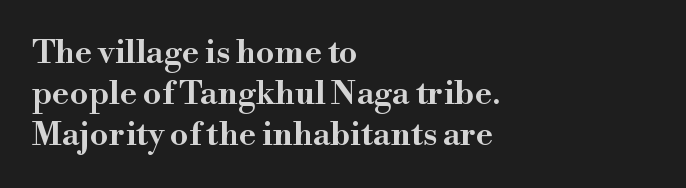
The image shows 33 px wide serif type, upright; set left-aligned, line spacing 1.24x, normal letter spacing, not underlined; high stroke contrast and a small x-height.
